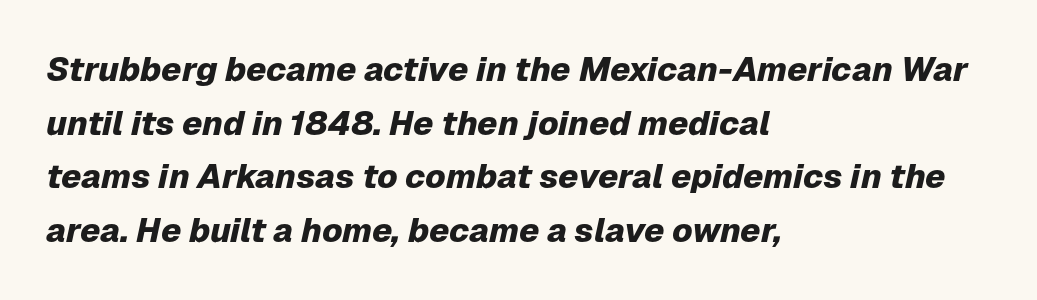
Every character sits at an angle, as italics do. The letters are bold, with thick, heavy strokes. The words here are not underlined. Glyph-to-glyph distance matches everyday printed text. The paragraph has a hard left edge and a soft right edge. Character widths vary here, with narrow letters taking less room than wide ones.
